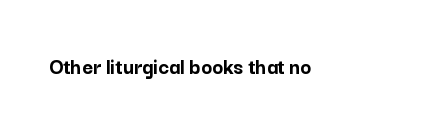
Notice how thick the strokes are: this is what a full bold looks like. In terms of letterspacing, this is plain default setting. The specimen omits any rule beneath the text block's lines. The lettering stays uniformly vertical, giving the passage a roman look.
